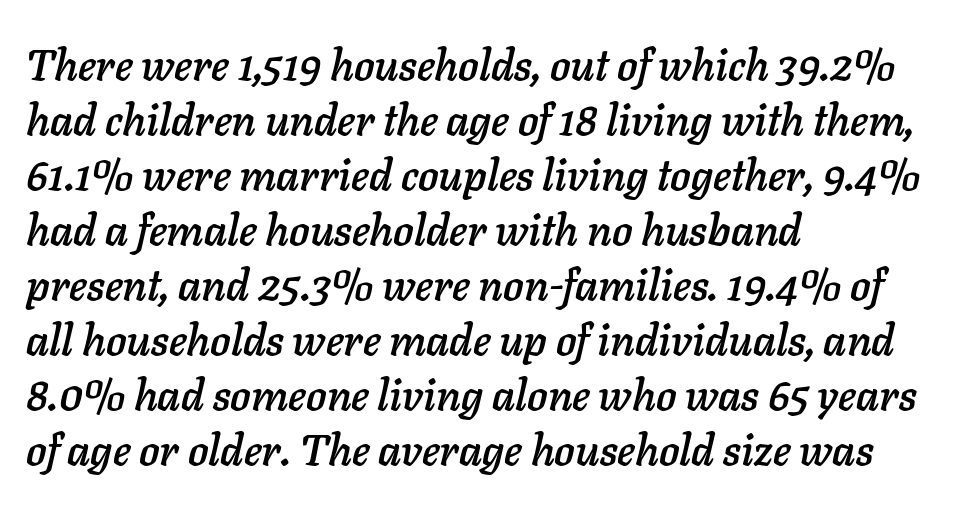
Q: Is the text italic (slanted)? A: Yes, it leans right by about 11 degrees.
Q: Is the text underlined? A: No.
Q: How is the paragraph aligned? A: Left-aligned.
Q: Is the spacing between letters normal or unusually wide? A: Normal.
Q: Is the spacing between lines tight, normal or loose? A: Normal.
Q: Width (condensed, normal, or wide)? A: Normal.
Q: Stroke contrast? A: Low.
Q: x-height? A: Medium.
Q: Monospaced? A: No.
